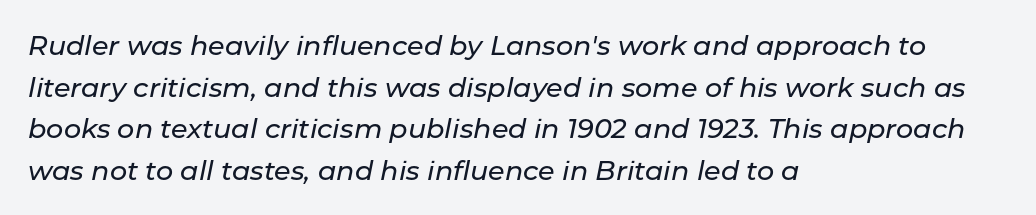
Beneath every word, the page is bare. The typesetter chose a ragged-right arrangement here. It's the slanting kind of type. Students, note that the glyphs here touch the page at normal intervals. This block has exactly the height ordinary leading produces.
